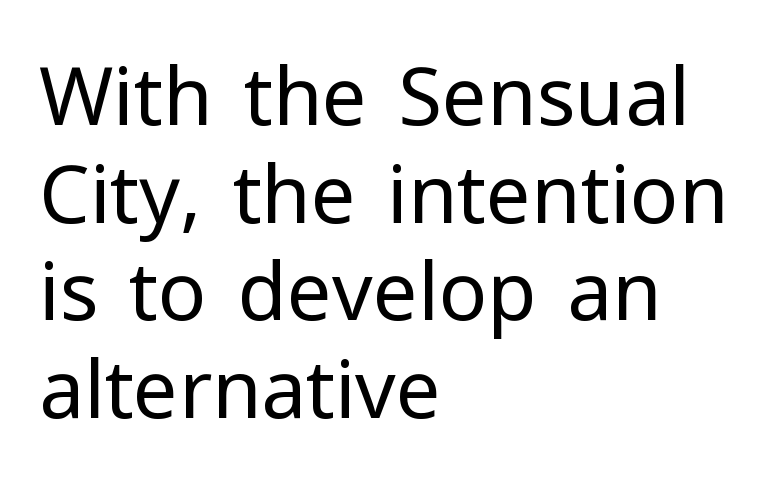
Q: Is the text bold? A: No.
Q: Is the text italic (slanted)? A: No, it is upright.
Q: Is the typeface a serif or a sans-serif typeface? A: Sans-serif.
Q: Is the text underlined? A: No.
Q: How is the paragraph aligned? A: Left-aligned.
Q: Is the spacing between letters normal or unusually wide? A: Normal.
Q: Width (condensed, normal, or wide)? A: Normal.
Q: Stroke contrast? A: Low.
Q: x-height? A: Medium.
Q: Monospaced? A: No.
